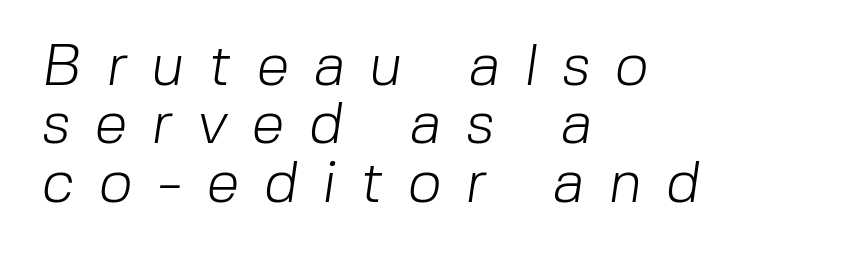
The image shows 59 px light sans-serif type; set left-aligned, tight line spacing (0.99x), unusually wide letter spacing (+0.42 em), not underlined; low stroke contrast and a medium x-height.
